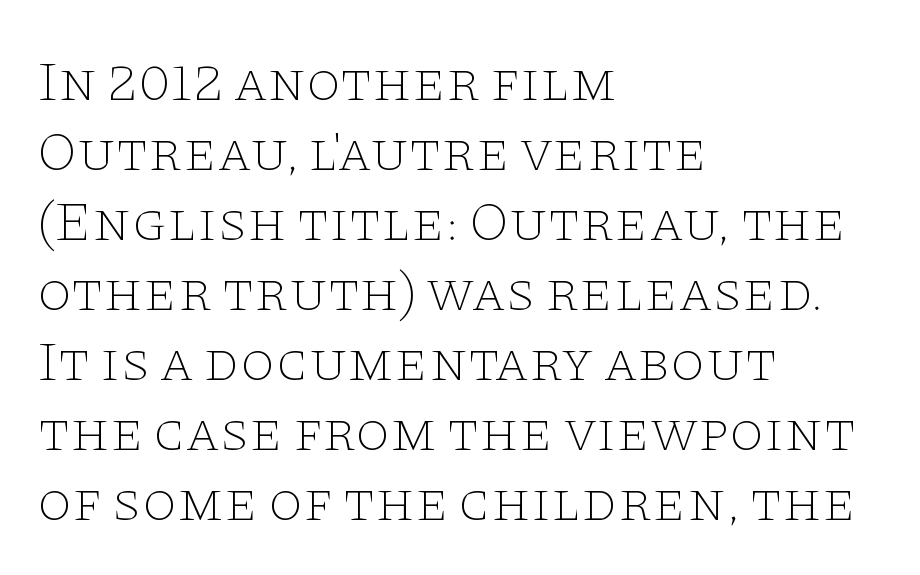
{"serif": "yes", "italic": "no", "bold": "no", "weight": "thin", "width": "wide", "stroke_contrast": "low", "x_height": "large", "monospaced": "no", "underline": "no", "align": "left", "line_spacing": "normal", "line_spacing_ratio": 1.25, "letter_spacing": "normal", "letter_spacing_em": 0.0, "glyph_px": 56}
